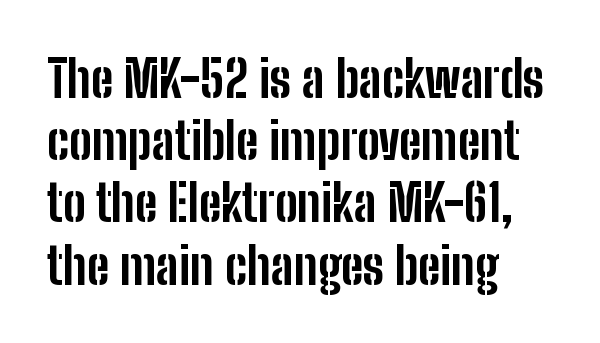
These words are printed bold, with thick strokes throughout. The passage shown has conventional tracking throughout. This rendering uses left alignment, leaving the right contour irregular. Quick note: underline off. Does the lettering tilt? It doesn't — this is upright.
